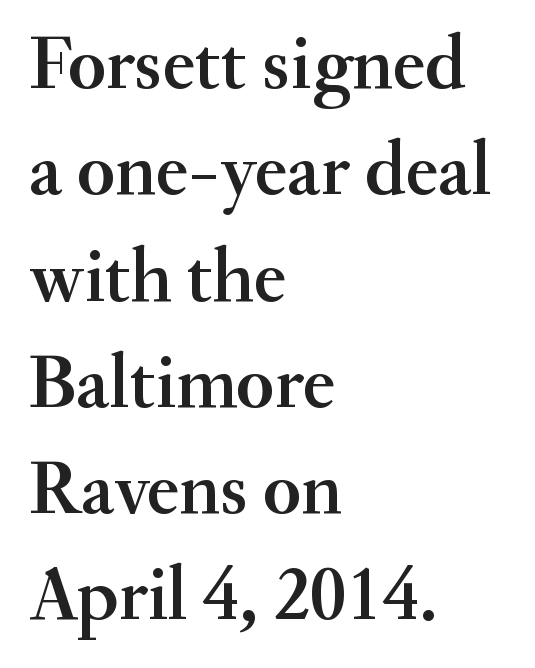
Q: Is the text italic (slanted)? A: No, it is upright.
Q: Is the typeface a serif or a sans-serif typeface? A: Serif.
Q: Is the text underlined? A: No.
Q: How is the paragraph aligned? A: Left-aligned.
Q: Is the spacing between letters normal or unusually wide? A: Normal.
Q: Is the spacing between lines tight, normal or loose? A: Normal.
Q: Width (condensed, normal, or wide)? A: Normal.
Q: Stroke contrast? A: Medium.
Q: x-height? A: Small.
Q: Monospaced? A: No.
